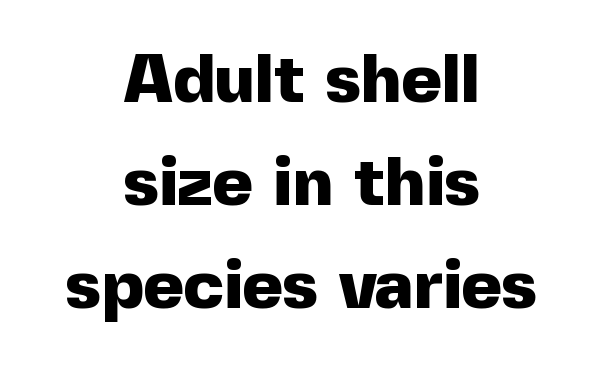
Q: Is the text bold? A: Yes.
Q: Is the text italic (slanted)? A: No, it is upright.
Q: Is the typeface a serif or a sans-serif typeface? A: Sans-serif.
Q: Is the text underlined? A: No.
Q: How is the paragraph aligned? A: Centered.
Q: Is the spacing between letters normal or unusually wide? A: Normal.
Q: Is the spacing between lines tight, normal or loose? A: Normal.
Q: Width (condensed, normal, or wide)? A: Normal.
Q: x-height? A: Medium.
Q: Monospaced? A: No.
